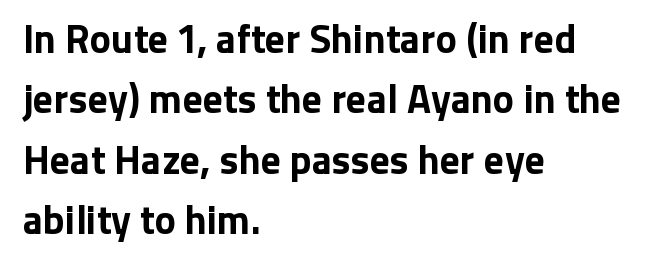
Q: Is the text bold? A: Yes.
Q: Is the text italic (slanted)? A: No, it is upright.
Q: Is the typeface a serif or a sans-serif typeface? A: Sans-serif.
Q: Is the text underlined? A: No.
Q: How is the paragraph aligned? A: Left-aligned.
Q: Is the spacing between letters normal or unusually wide? A: Normal.
Q: Is the spacing between lines tight, normal or loose? A: Normal.
Q: Width (condensed, normal, or wide)? A: Normal.
Q: Stroke contrast? A: Low.
Q: x-height? A: Medium.
Q: Monospaced? A: No.
